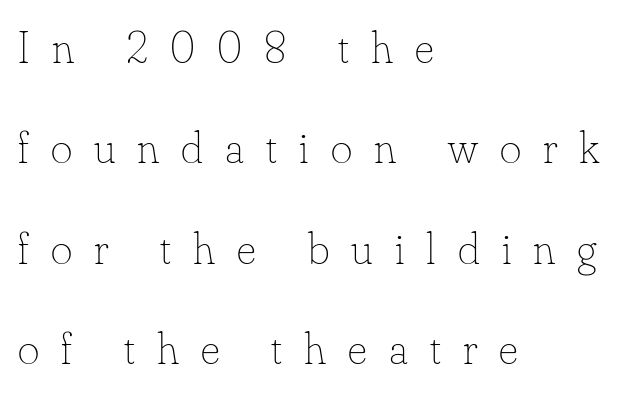
{"italic": "no", "bold": "no", "weight": "thin", "width": "normal", "stroke_contrast": "low", "x_height": "small", "monospaced": "no", "underline": "no", "align": "left", "line_spacing": "loose", "line_spacing_ratio": 2.18, "letter_spacing": "wide", "letter_spacing_em": 0.48, "glyph_px": 46}
